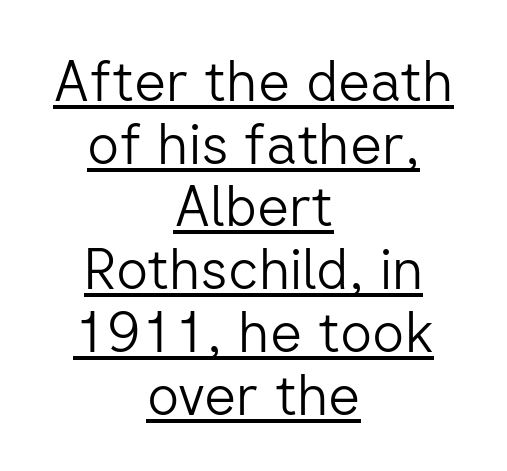
{"serif": "no", "italic": "no", "bold": "no", "weight": "light", "width": "normal", "stroke_contrast": "low", "x_height": "medium", "monospaced": "no", "underline": "yes", "align": "center", "line_spacing": "tight", "line_spacing_ratio": 1.12, "letter_spacing": "normal", "letter_spacing_em": 0.0, "glyph_px": 56}
